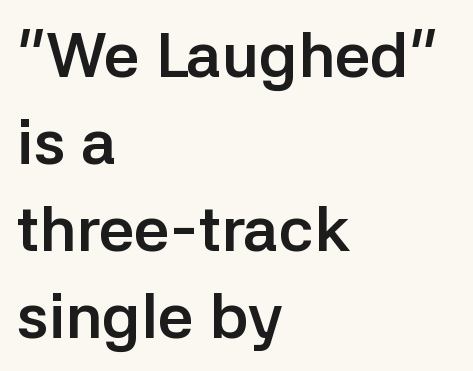
The image shows 63 px semibold sans-serif type, upright; set left-aligned, normal line spacing (1.38x), normal letter spacing, not underlined; low stroke contrast and a medium x-height.
